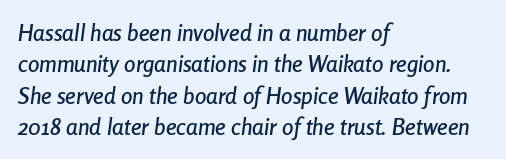
{"italic": "yes", "lean": "right", "slant_degrees": 8, "underline": "no", "align": "left", "line_spacing": "normal", "line_spacing_ratio": 1.36, "letter_spacing": "normal", "letter_spacing_em": 0.0, "glyph_px": 23}
